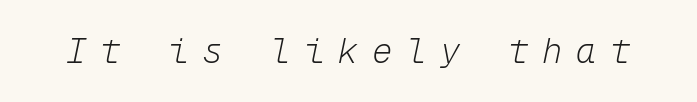
The image shows 34 px light type, italic (leaning right), monospaced; set unusually wide letter spacing (+0.4 em), not underlined; low stroke contrast and a medium x-height.
